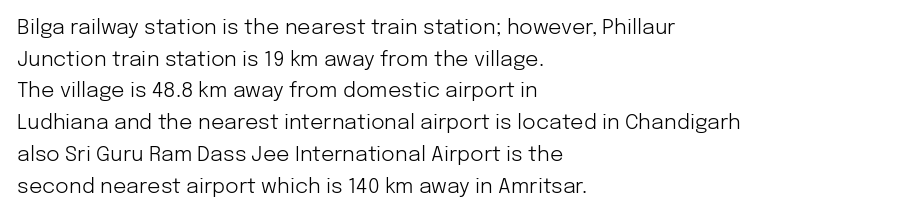
Style check: upright. Leftover space on each line is placed entirely after the last word. The rows are spaced the way most documents space them. The font is comparable to plain body text, perhaps lighter. Honestly, there is no underline to notice here at all. Nobody touched the tracking dial on this one.
